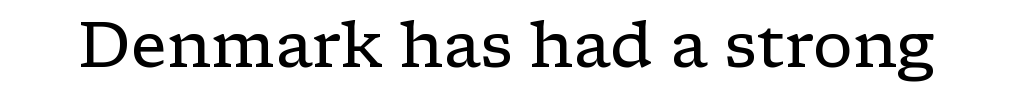
Q: Is the text bold? A: No.
Q: Is the text italic (slanted)? A: No, it is upright.
Q: Is the typeface a serif or a sans-serif typeface? A: Serif.
Q: Is the text underlined? A: No.
Q: Is the spacing between letters normal or unusually wide? A: Normal.
Q: Width (condensed, normal, or wide)? A: Wide.
Q: Stroke contrast? A: Low.
Q: x-height? A: Medium.
Q: Monospaced? A: No.
